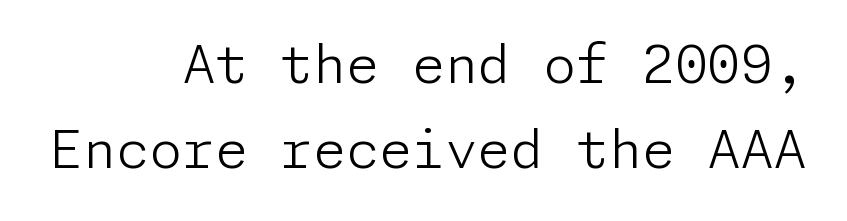
The image shows 53 px light sans-serif type, upright; set right-aligned, normal line spacing (1.6x), normal letter spacing, not underlined; low stroke contrast and a medium x-height.
